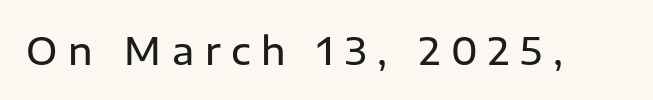
The passage shown is typed in a proportional face where columns would drift. Substantial extra tracking has been applied to these lines. Quick note: not italic, upright. Every letter is mildly thick-stroked: semibold rather than bold.
